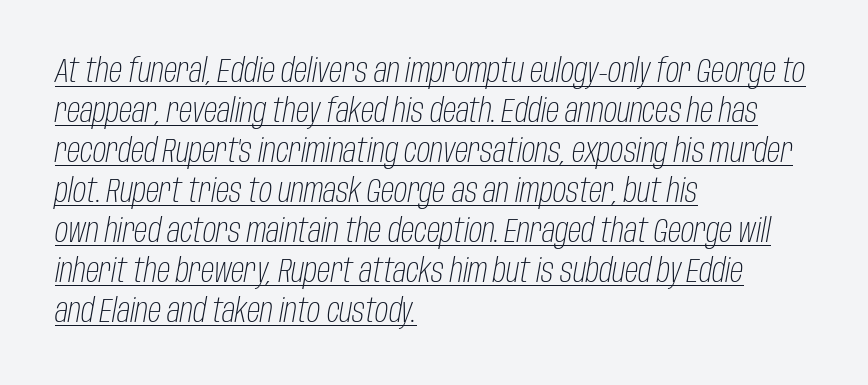
{"italic": "yes", "lean": "right", "slant_degrees": 10, "bold": "no", "weight": "light", "width": "condensed", "stroke_contrast": "low", "x_height": "large", "monospaced": "no", "underline": "yes", "align": "left", "line_spacing_ratio": 1.21, "letter_spacing": "normal", "letter_spacing_em": 0.0, "glyph_px": 33}
